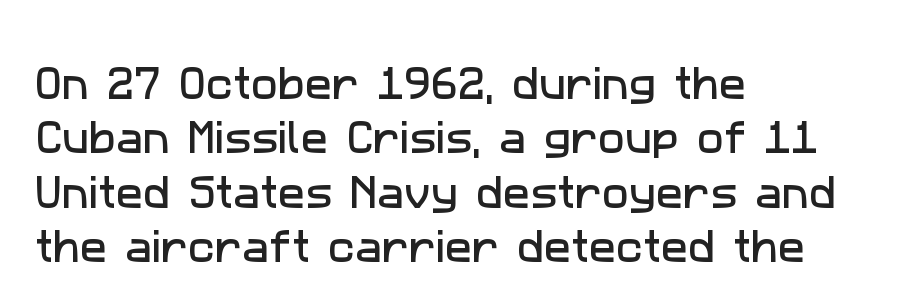
The image shows 36 px sans-serif type; set left-aligned, normal line spacing (1.51x), normal letter spacing, not underlined; low stroke contrast and a medium x-height.
